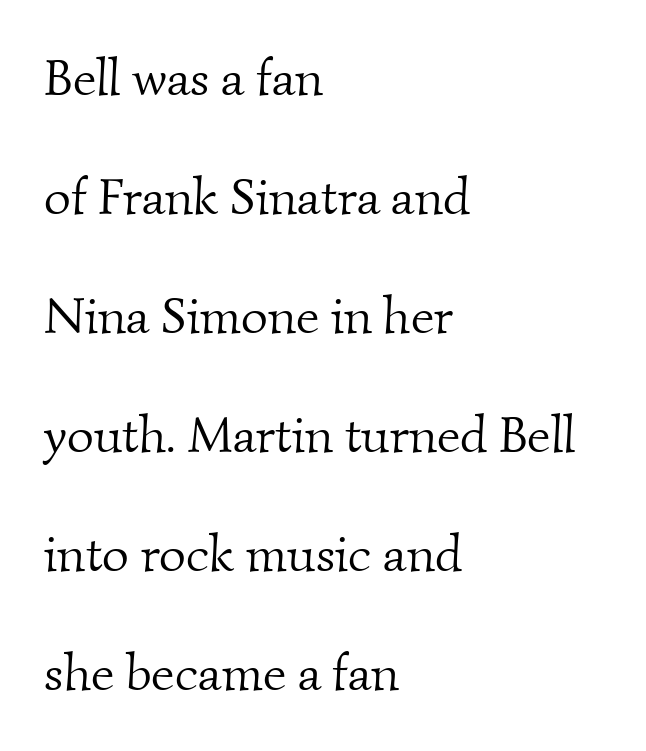
{"serif": "yes", "bold": "no", "weight": "light", "width": "normal", "stroke_contrast": "medium", "x_height": "small", "monospaced": "no", "underline": "no", "align": "left", "line_spacing": "loose", "line_spacing_ratio": 2.29, "letter_spacing": "normal", "letter_spacing_em": 0.0, "glyph_px": 52}
